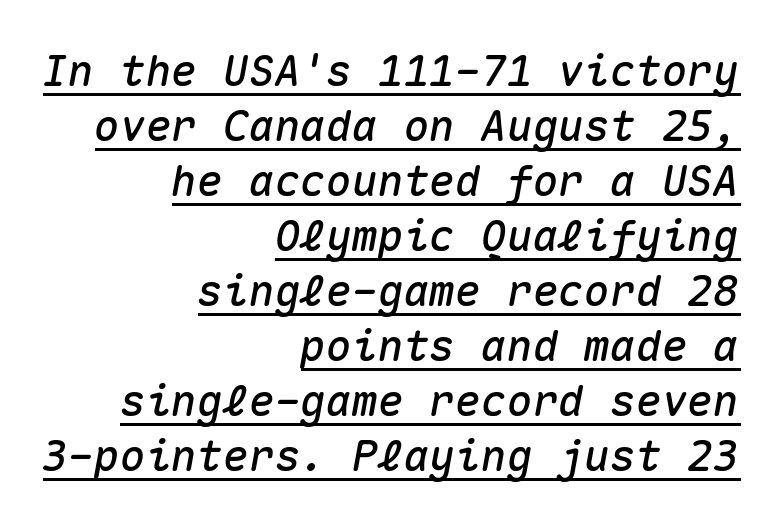
The image shows 43 px text type, italic (leaning right), monospaced; set right-aligned, normal line spacing (1.28x), normal letter spacing, underlined; medium stroke contrast and a medium x-height.
